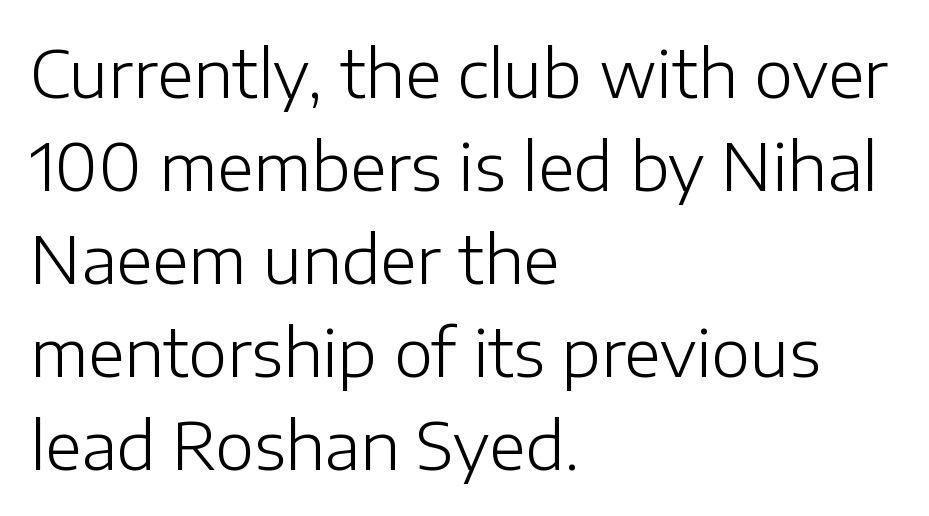
{"serif": "no", "italic": "no", "bold": "no", "weight": "light", "width": "normal", "stroke_contrast": "low", "x_height": "medium", "monospaced": "no", "underline": "no", "align": "left", "line_spacing": "normal", "line_spacing_ratio": 1.41, "letter_spacing": "normal", "letter_spacing_em": 0.0, "glyph_px": 66}
